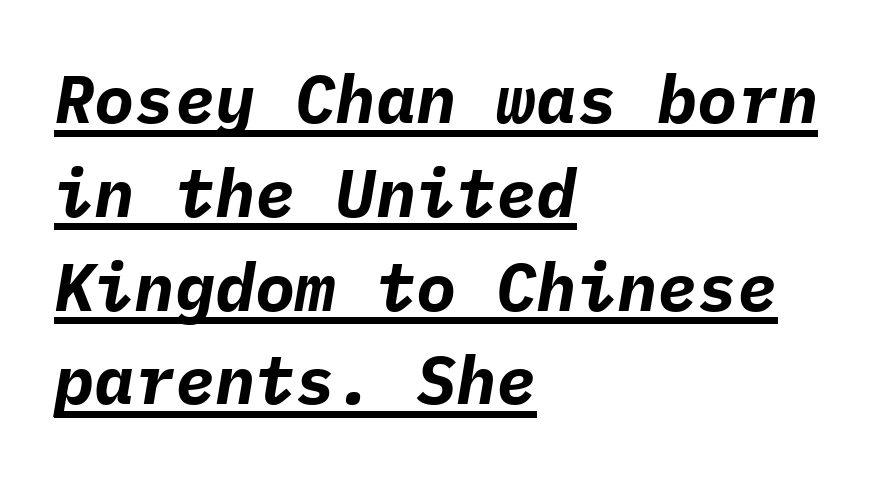
The paragraph has a hard left edge and a soft right edge. Spacing verdict: monospaced, one width for all characters. Tracking here is standard; glyphs follow each other at the usual distance. Notice how thick the strokes are: this is what a full bold looks like.
